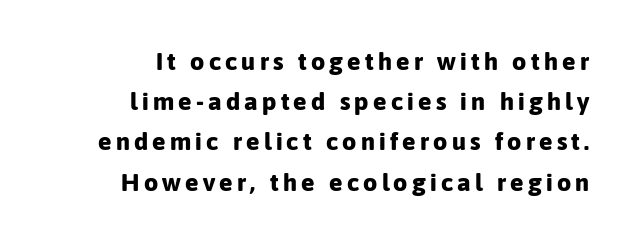
The image shows 25 px bold type, upright; set right-aligned, normal line spacing (1.61x), not underlined.
